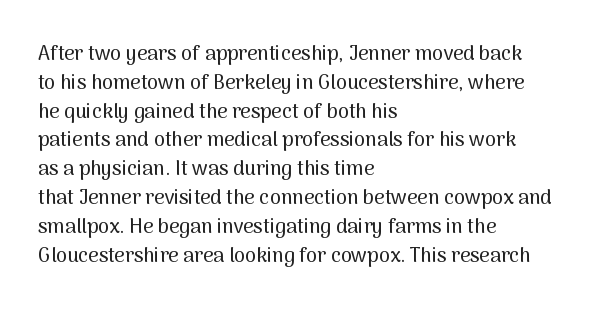
Q: Is the text italic (slanted)? A: No, it is upright.
Q: Is the text underlined? A: No.
Q: How is the paragraph aligned? A: Left-aligned.
Q: Is the spacing between letters normal or unusually wide? A: Normal.
Q: Is the spacing between lines tight, normal or loose? A: Normal.
